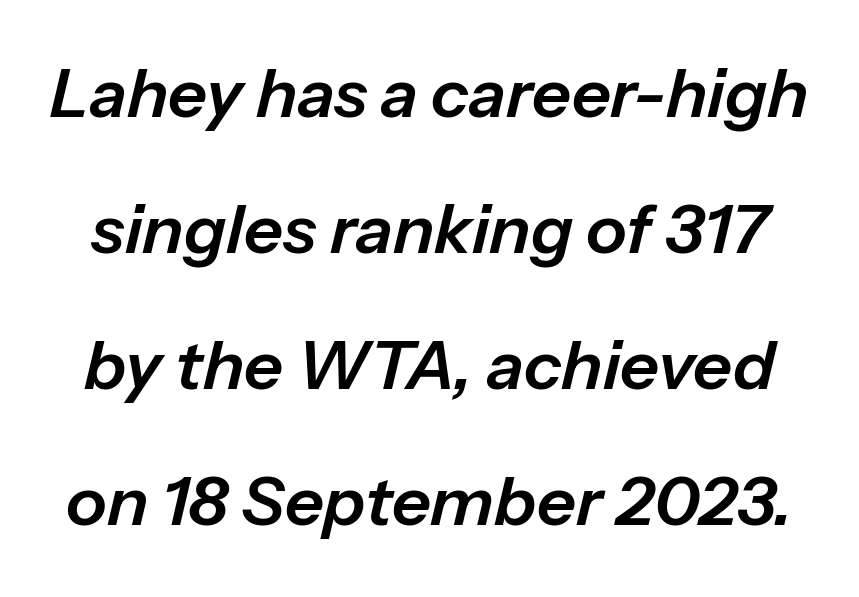
Words float on clear page, feet unadorned. You can tell it's italic because the verticals aren't actually vertical. Proportional: the letters do not fall into vertical columns. The letterforms sit shoulder to shoulder at normal distance.
